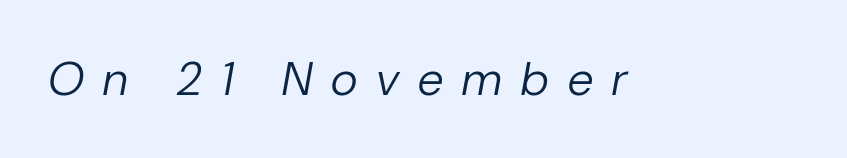
The image shows 47 px regular-weight type, italic (leaning right); set unusually wide letter spacing (+0.41 em), not underlined; low stroke contrast and a medium x-height.
